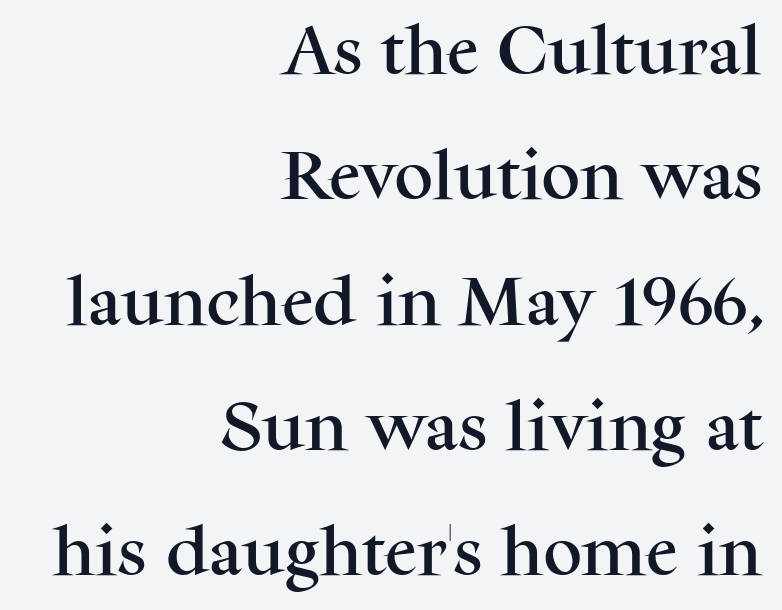
{"serif": "yes", "italic": "no", "width": "normal", "stroke_contrast": "medium", "x_height": "medium", "monospaced": "no", "underline": "no", "align": "right", "line_spacing": "loose", "line_spacing_ratio": 2.32, "letter_spacing": "normal", "letter_spacing_em": 0.0, "glyph_px": 54}
